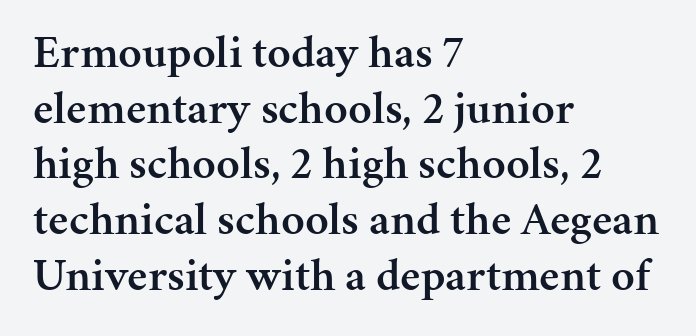
Underline: absent. In terms of letterform style, serifs are clearly present. Short and long lines alike share a common starting point at left. Inter-character spacing is left at the font's built-in metrics. The face used here is a semibold: visibly heavier than regular, lighter than bold. Tall strokes in this sample are plumb rather than angled.
